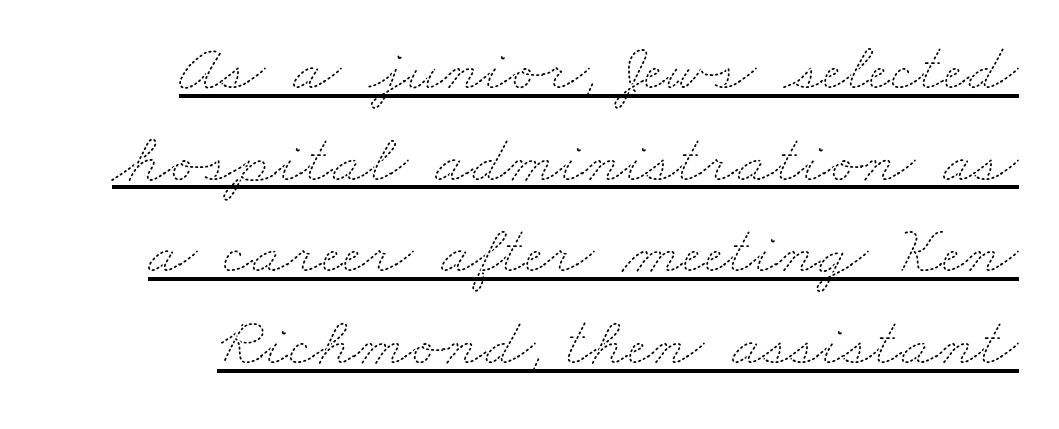
A typographer would call this underscored text. Proportional: the letters do not fall into vertical columns. Nobody touched the tracking dial on this one. In terms of leading, this rendering sits right in the middle. The passage shown is not bold in any degree.
